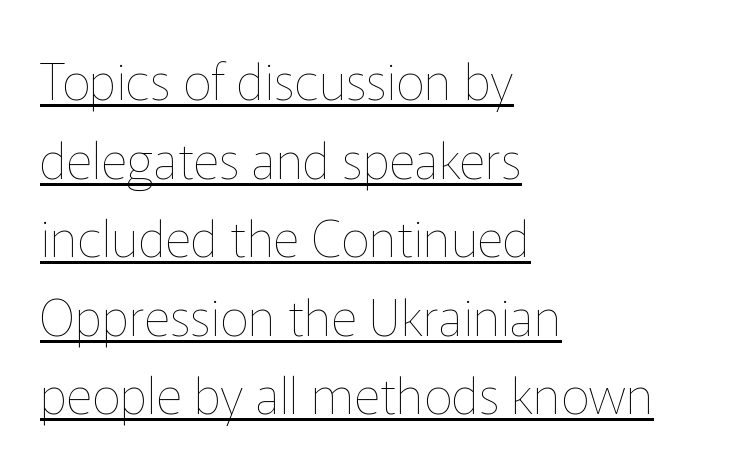
The image shows 51 px thin type, upright; set left-aligned, normal line spacing (1.54x), normal letter spacing, underlined; low stroke contrast and a medium x-height.
